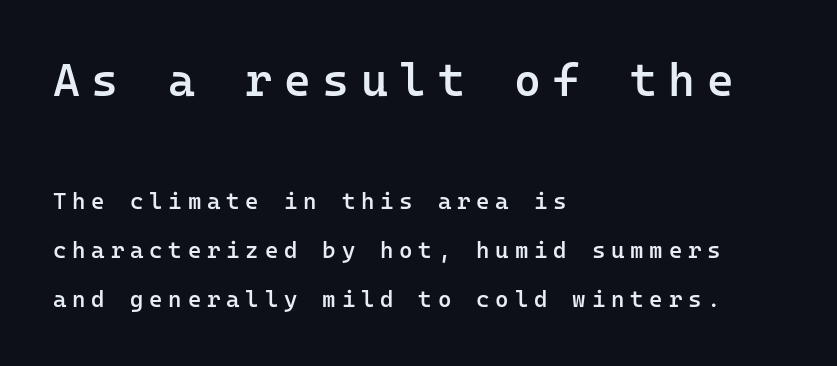
Q: Is the text bold? A: Semi-bold.
Q: Is the text italic (slanted)? A: No, it is upright.
Q: Is the typeface a serif or a sans-serif typeface? A: Sans-serif.
Q: Is the text underlined? A: No.
Q: How is the paragraph aligned? A: Left-aligned.
Q: Is the spacing between letters normal or unusually wide? A: Unusually wide.
Q: Is the spacing between lines tight, normal or loose? A: Loose.
Q: Which block of text is set in a larger size, the first (top) or the second (bottom)? A: The first (top) one.
Q: Width (condensed, normal, or wide)? A: Normal.
Q: Stroke contrast? A: Low.
Q: x-height? A: Medium.
Q: Monospaced? A: Yes.
